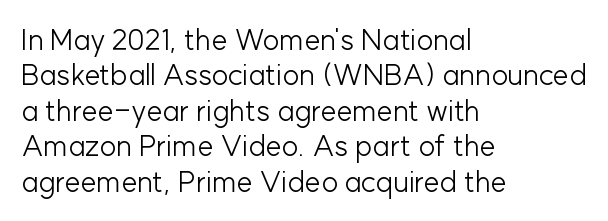
The image shows 29 px light sans-serif type, upright; set left-aligned, line spacing 1.22x, normal letter spacing, not underlined; low stroke contrast and a medium x-height.
